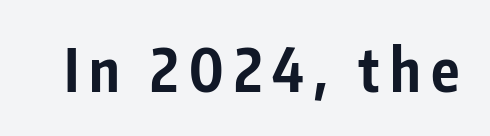
These lines are rendered in a variable-pitch font. Characters remain perfectly vertical along every line. The zone under the glyphs is completely vacant. Each glyph is drawn with heavy, bold strokes.
